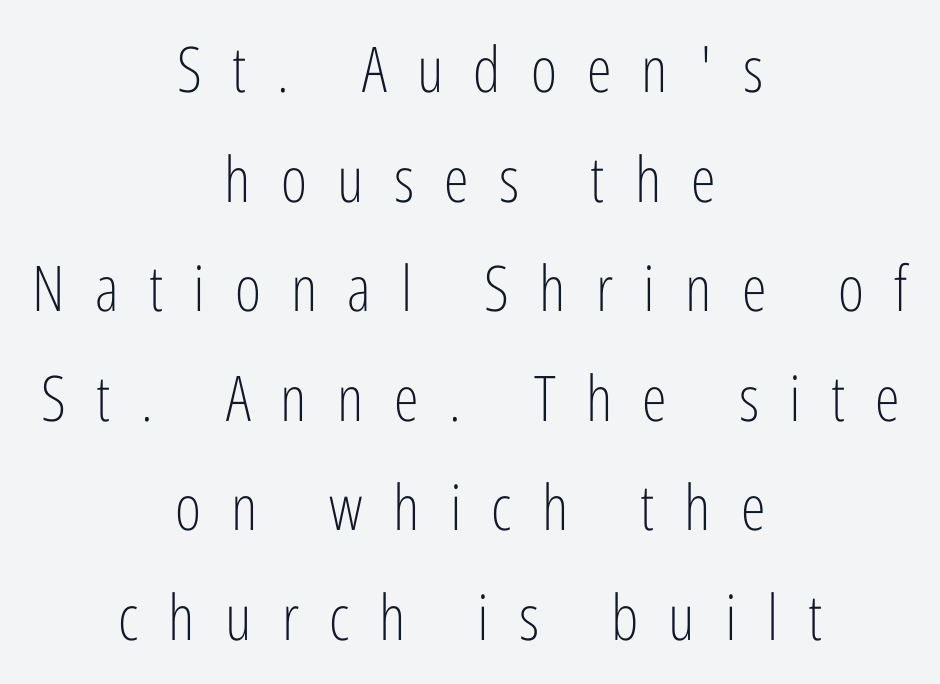
{"serif": "no", "italic": "no", "bold": "no", "weight": "light", "width": "condensed", "stroke_contrast": "low", "x_height": "medium", "monospaced": "no", "underline": "no", "align": "center", "line_spacing_ratio": 1.74, "letter_spacing": "wide", "letter_spacing_em": 0.48, "glyph_px": 63}
